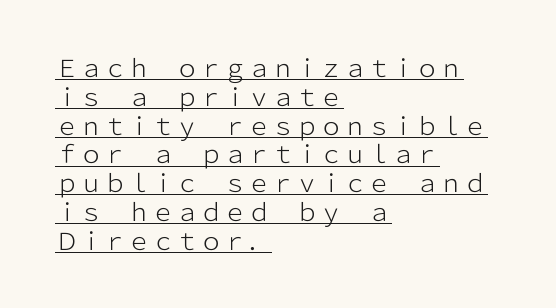
The type sits square on the baseline with zero lean. Nothing heavy about these letters — not bold at all. Notice how the passage keeps a crisp vertical edge on the left only. This rendering features underlined lettering.
